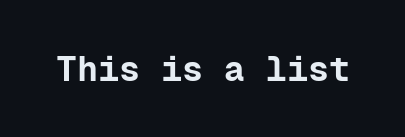
Q: Is the text bold? A: Yes.
Q: Is the text italic (slanted)? A: No, it is upright.
Q: Is the typeface a serif or a sans-serif typeface? A: Sans-serif.
Q: Is the text underlined? A: No.
Q: Is the spacing between letters normal or unusually wide? A: Normal.
Q: Width (condensed, normal, or wide)? A: Normal.
Q: Stroke contrast? A: Low.
Q: x-height? A: Medium.
Q: Monospaced? A: Yes.
